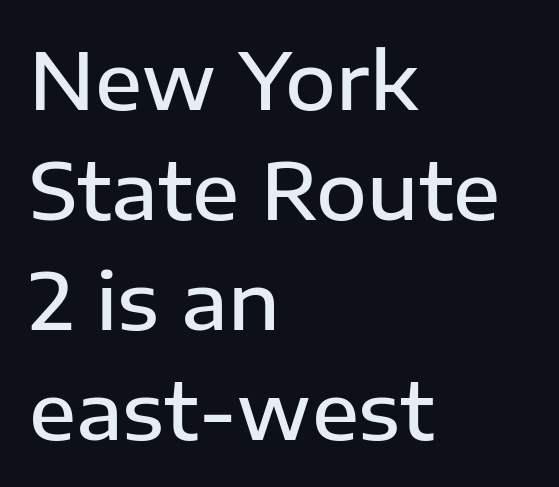
The image shows 78 px semibold sans-serif type, upright; set left-aligned, normal line spacing (1.41x), normal letter spacing, not underlined; low stroke contrast and a medium x-height.
